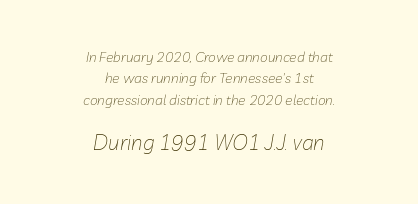
{"italic": "yes", "lean": "right", "slant_degrees": 10, "bold": "no", "underline": "no", "align": "center", "line_spacing": "normal", "line_spacing_ratio": 1.53, "letter_spacing": "normal", "letter_spacing_em": 0.0, "larger_block": "second", "size_ratio": 1.5, "glyph_px": 21}
